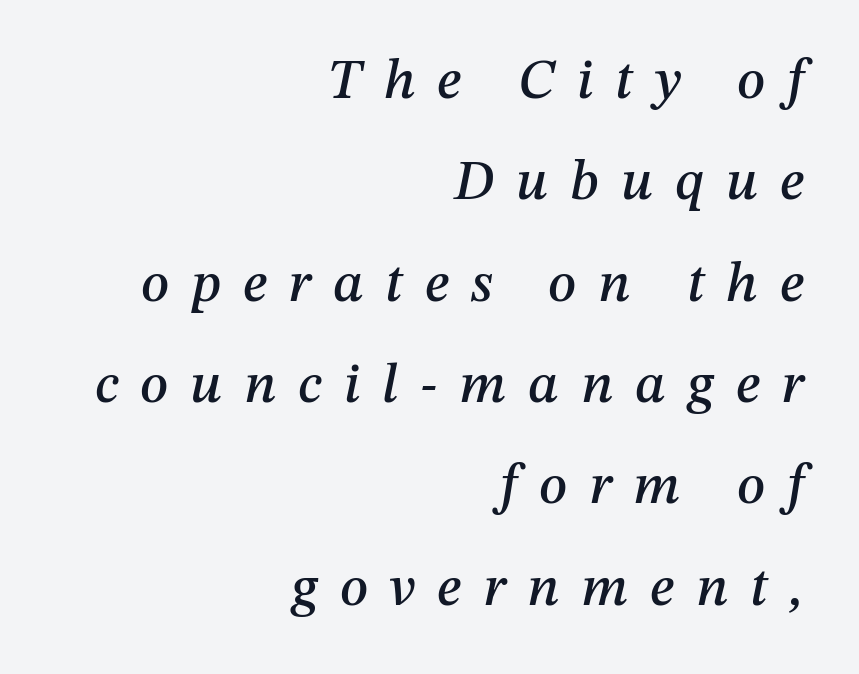
The image shows 56 px text type, italic (leaning right); set right-aligned, line spacing 1.81x, unusually wide letter spacing (+0.39 em), not underlined; medium stroke contrast and a medium x-height.
